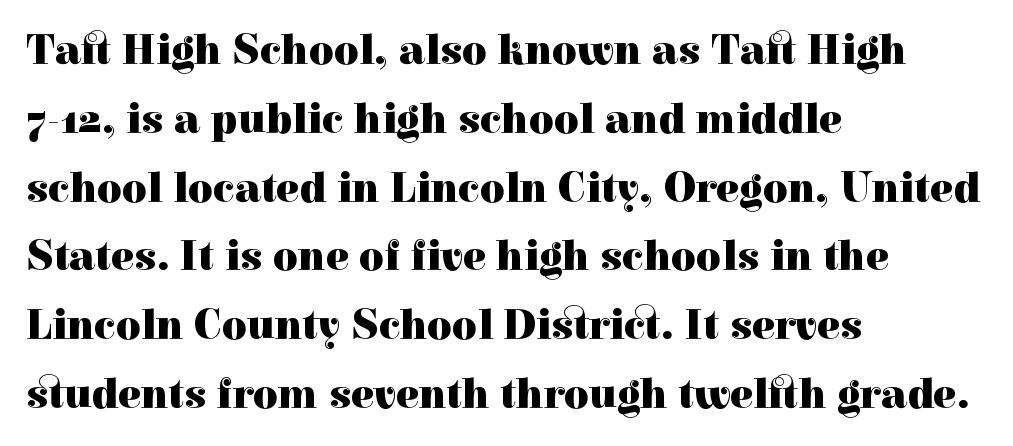
{"serif": "yes", "italic": "no", "bold": "yes", "weight": "heavy", "width": "normal", "x_height": "medium", "monospaced": "no", "underline": "no", "align": "left", "line_spacing": "normal", "line_spacing_ratio": 1.6, "letter_spacing": "normal", "letter_spacing_em": 0.0, "glyph_px": 43}
